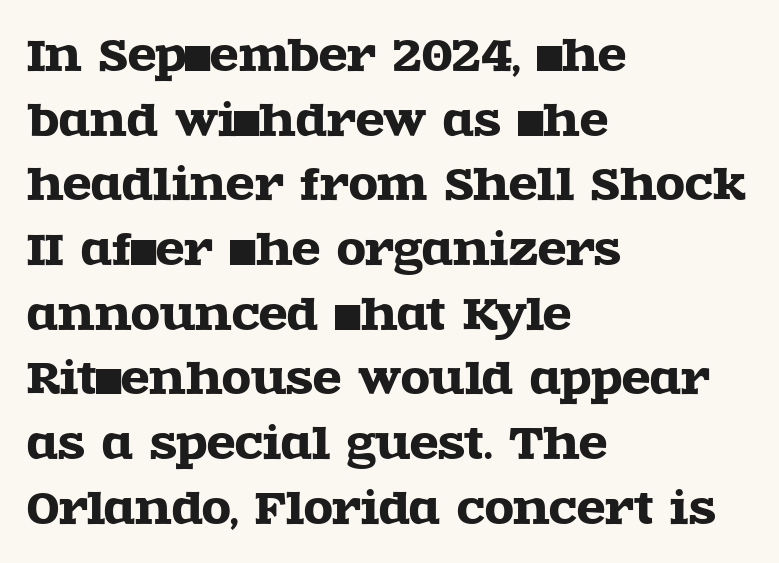
{"serif": "yes", "italic": "no", "width": "wide", "x_height": "large", "monospaced": "no", "underline": "no", "align": "left", "line_spacing": "normal", "line_spacing_ratio": 1.54, "letter_spacing": "normal", "letter_spacing_em": 0.0, "glyph_px": 42}
